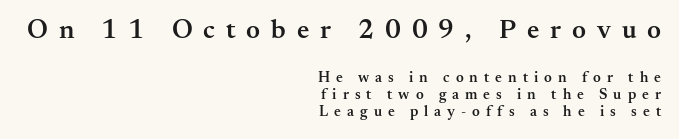
Q: Is the text bold? A: Semi-bold.
Q: Is the text italic (slanted)? A: No, it is upright.
Q: Is the text underlined? A: No.
Q: How is the paragraph aligned? A: Right-aligned.
Q: Is the spacing between letters normal or unusually wide? A: Unusually wide.
Q: Is the spacing between lines tight, normal or loose? A: Tight.
Q: Which block of text is set in a larger size, the first (top) or the second (bottom)? A: The first (top) one.
